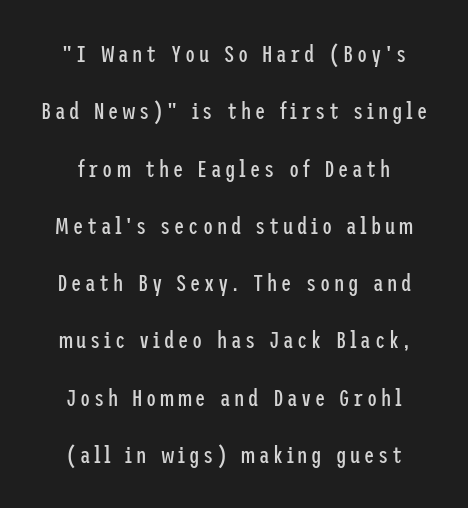
Glance below the letters and you will spot only blank space. What's the leading like? Stretched, with rows far apart. Designer's note — italics off, roman on. The weight would be labelled regular, book, light, or lighter still.
